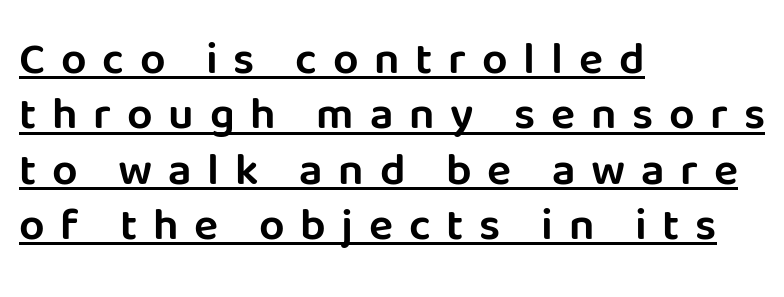
Q: Is the text italic (slanted)? A: No, it is upright.
Q: Is the typeface a serif or a sans-serif typeface? A: Sans-serif.
Q: Is the text underlined? A: Yes.
Q: How is the paragraph aligned? A: Left-aligned.
Q: Is the spacing between letters normal or unusually wide? A: Unusually wide.
Q: Width (condensed, normal, or wide)? A: Normal.
Q: Stroke contrast? A: Low.
Q: x-height? A: Large.
Q: Monospaced? A: No.
